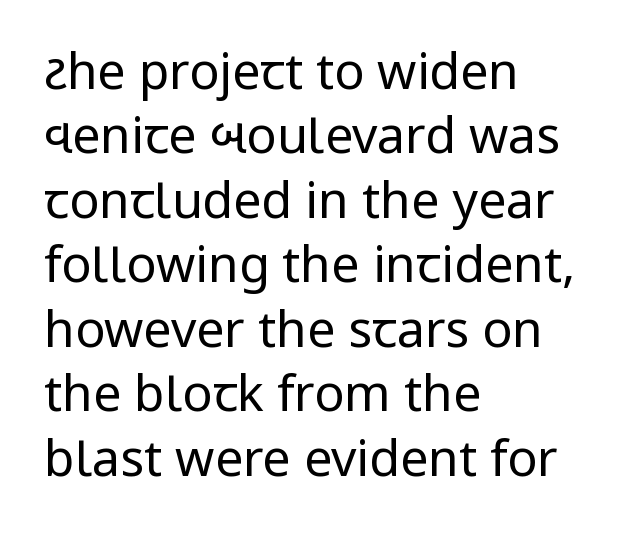
The image shows 50 px regular-weight sans-serif type, upright; set left-aligned, normal line spacing (1.29x), normal letter spacing, not underlined; low stroke contrast and a medium x-height.
